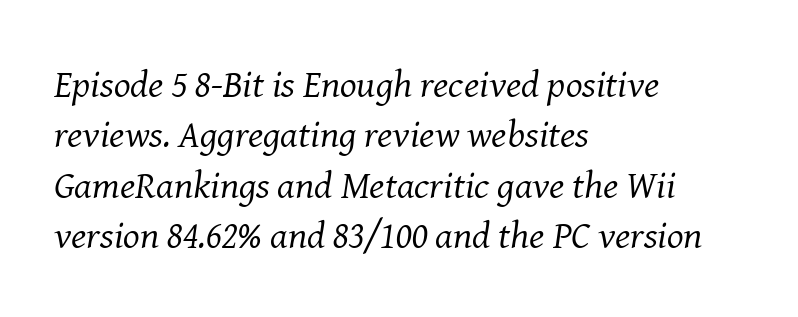
The image shows 39 px regular-weight serif type, italic (leaning right); set left-aligned, normal line spacing (1.29x), normal letter spacing, not underlined; medium stroke contrast and a medium x-height.
